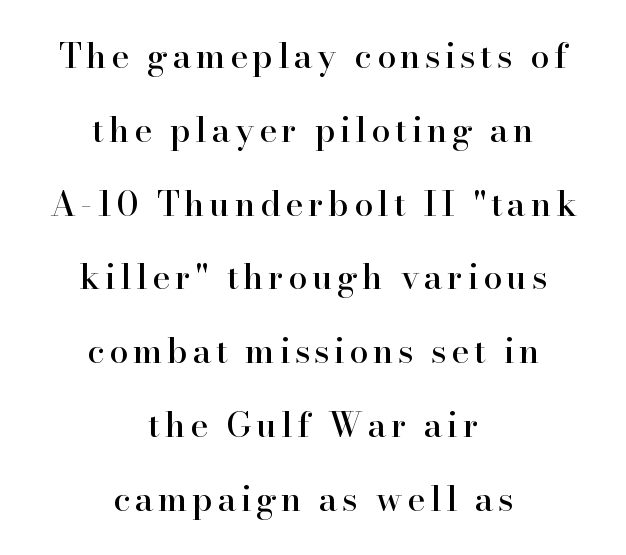
Q: Is the text italic (slanted)? A: No, it is upright.
Q: Is the typeface a serif or a sans-serif typeface? A: Serif.
Q: Is the text underlined? A: No.
Q: How is the paragraph aligned? A: Centered.
Q: Is the spacing between lines tight, normal or loose? A: Loose.
Q: Width (condensed, normal, or wide)? A: Normal.
Q: Stroke contrast? A: High.
Q: x-height? A: Small.
Q: Monospaced? A: No.
